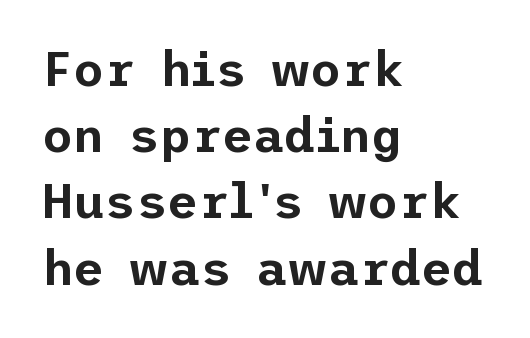
{"serif": "no", "italic": "no", "width": "normal", "stroke_contrast": "low", "x_height": "medium", "underline": "no", "align": "left", "line_spacing": "normal", "line_spacing_ratio": 1.38, "letter_spacing": "normal", "letter_spacing_em": 0.0, "glyph_px": 48}
